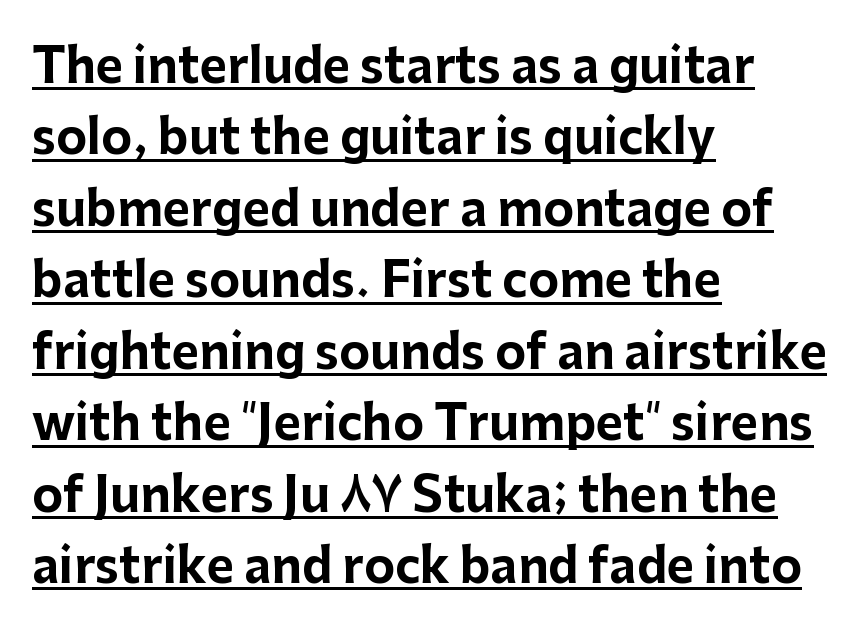
{"serif": "no", "italic": "no", "bold": "yes", "weight": "bold", "width": "normal", "stroke_contrast": "low", "x_height": "medium", "monospaced": "no", "underline": "yes", "align": "left", "line_spacing": "normal", "line_spacing_ratio": 1.52, "letter_spacing": "normal", "letter_spacing_em": 0.0, "glyph_px": 47}
